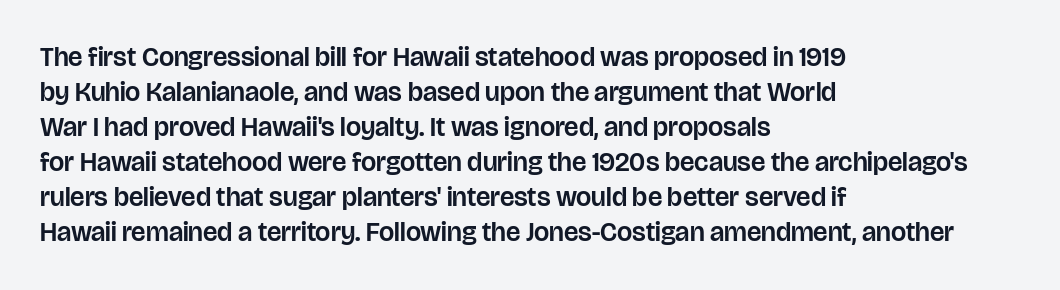
Q: Is the text italic (slanted)? A: No, it is upright.
Q: Is the text underlined? A: No.
Q: How is the paragraph aligned? A: Left-aligned.
Q: Is the spacing between letters normal or unusually wide? A: Normal.
Q: Is the spacing between lines tight, normal or loose? A: Normal.
